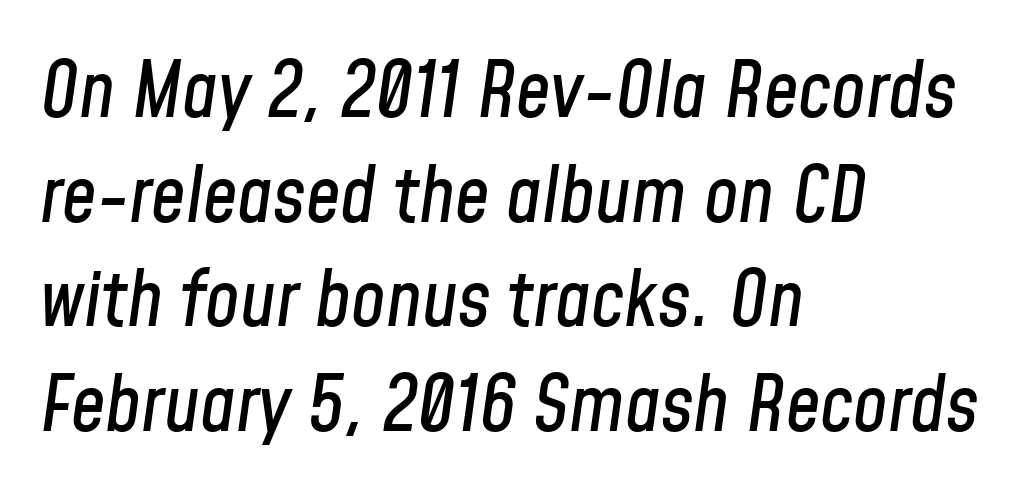
Q: Is the text italic (slanted)? A: Yes, it leans right by about 8 degrees.
Q: Is the text underlined? A: No.
Q: How is the paragraph aligned? A: Left-aligned.
Q: Is the spacing between letters normal or unusually wide? A: Normal.
Q: Is the spacing between lines tight, normal or loose? A: Normal.
Q: Width (condensed, normal, or wide)? A: Condensed.
Q: Stroke contrast? A: Low.
Q: x-height? A: Medium.
Q: Monospaced? A: No.
